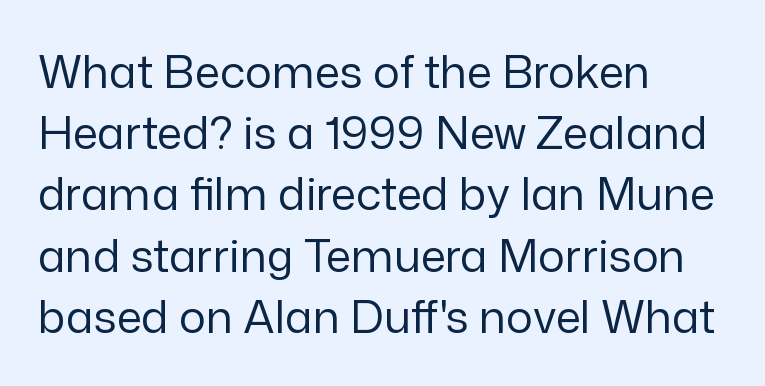
{"serif": "no", "italic": "no", "bold": "no", "weight": "regular", "width": "normal", "stroke_contrast": "low", "x_height": "medium", "monospaced": "no", "underline": "no", "align": "left", "line_spacing": "normal", "line_spacing_ratio": 1.36, "letter_spacing": "normal", "letter_spacing_em": 0.0, "glyph_px": 45}
